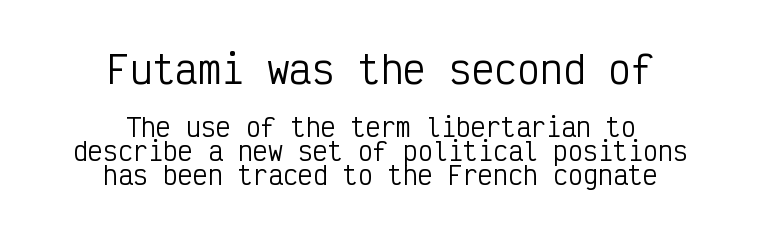
Default kerning and tracking; the words read as compact shapes. In CSS terms this would be text-align: center. Note: no serifs on the glyphs. Posture: vertical. Interline gaps are noticeably narrow in this sample.
